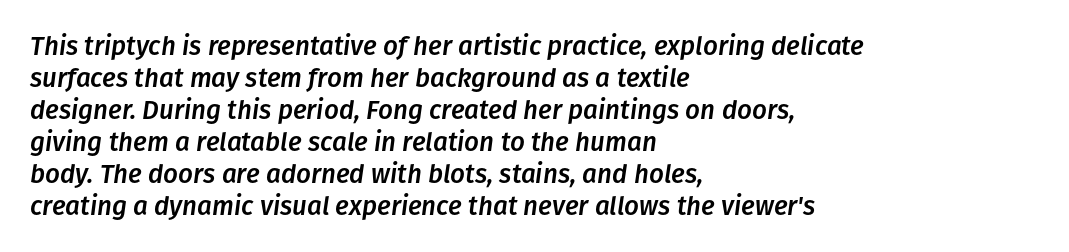
{"italic": "yes", "lean": "right", "slant_degrees": 8, "underline": "no", "align": "left", "line_spacing_ratio": 1.23, "letter_spacing": "normal", "letter_spacing_em": 0.0, "glyph_px": 26}
